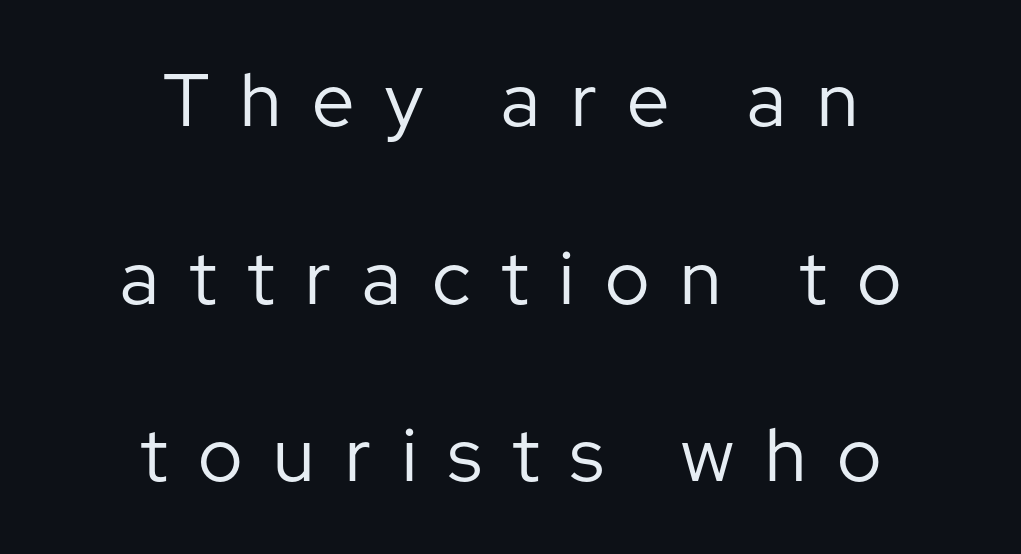
{"serif": "no", "italic": "no", "bold": "no", "weight": "regular", "width": "normal", "stroke_contrast": "low", "x_height": "medium", "monospaced": "no", "underline": "no", "align": "center", "line_spacing": "loose", "line_spacing_ratio": 2.37, "letter_spacing": "wide", "letter_spacing_em": 0.41, "glyph_px": 75}
